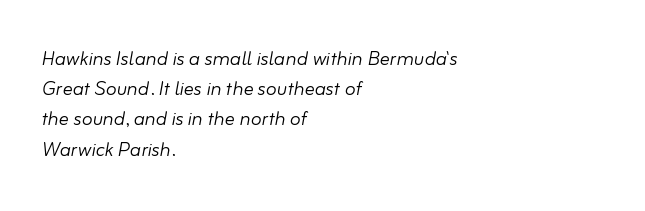
Q: Is the text bold? A: No.
Q: Is the text italic (slanted)? A: Yes, it leans right by about 10 degrees.
Q: Is the text underlined? A: No.
Q: How is the paragraph aligned? A: Left-aligned.
Q: Is the spacing between letters normal or unusually wide? A: Normal.
